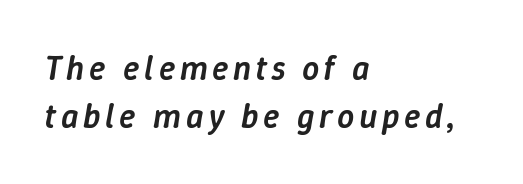
The image shows 34 px semibold type, italic (leaning right); set left-aligned, normal line spacing (1.4x), not underlined; low stroke contrast and a medium x-height.
